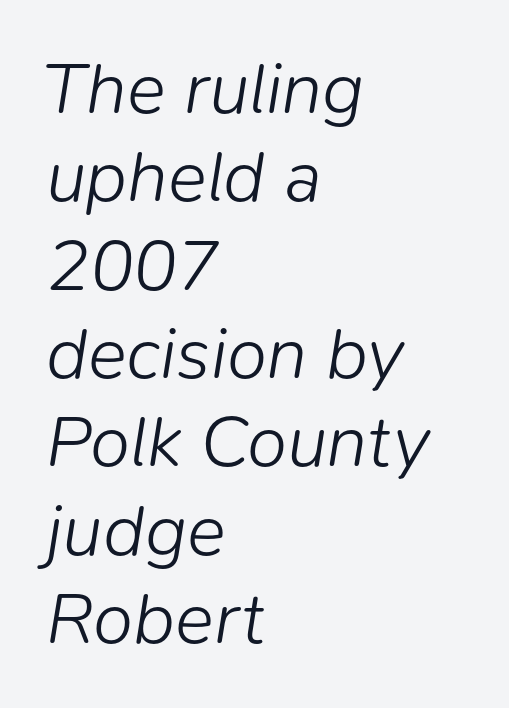
Caption: multi-line text, flush left, ragged right. Style check: oblique. Varying glyph widths throughout — classic text-font behaviour. The foot of each line stays bare and open. In terms of letterspacing, this is plain default setting.
